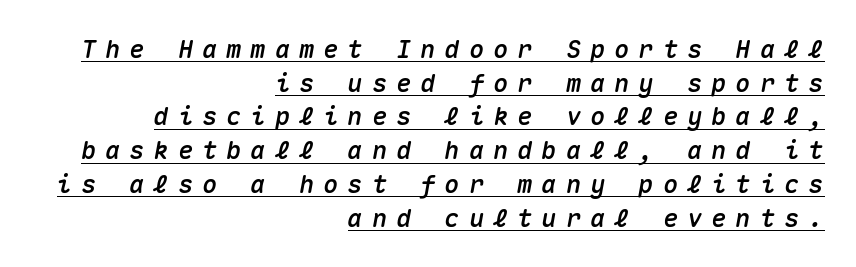
Q: Is the text italic (slanted)? A: Yes, it leans right by about 10 degrees.
Q: Is the text underlined? A: Yes.
Q: How is the paragraph aligned? A: Right-aligned.
Q: Is the spacing between letters normal or unusually wide? A: Unusually wide.
Q: Is the spacing between lines tight, normal or loose? A: Normal.
